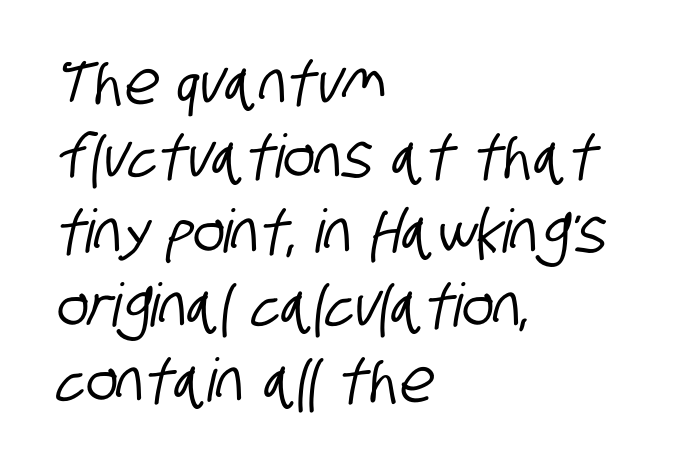
Any mark beneath the type? The region is blank. The rendering keeps characters at their native spacing. Proportional: the letters do not fall into vertical columns. The paragraph has a hard left edge and a soft right edge. I'd call this a sans setting — the letters go barefoot.
